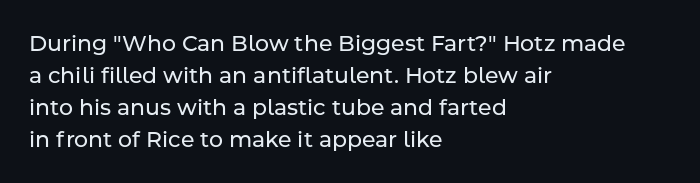
Q: Is the text bold? A: No.
Q: Is the text italic (slanted)? A: No, it is upright.
Q: Is the text underlined? A: No.
Q: How is the paragraph aligned? A: Left-aligned.
Q: Is the spacing between letters normal or unusually wide? A: Normal.
Q: Is the spacing between lines tight, normal or loose? A: Normal.
